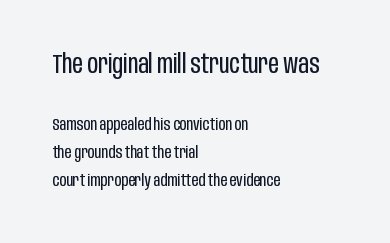
Q: Is the text bold? A: No.
Q: Is the text italic (slanted)? A: No, it is upright.
Q: Is the text underlined? A: No.
Q: How is the paragraph aligned? A: Left-aligned.
Q: Is the spacing between letters normal or unusually wide? A: Normal.
Q: Is the spacing between lines tight, normal or loose? A: Normal.
Q: Which block of text is set in a larger size, the first (top) or the second (bottom)? A: The first (top) one.
